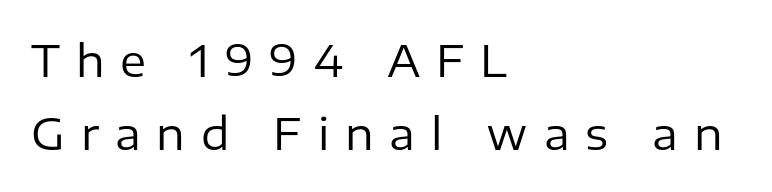
{"serif": "no", "italic": "no", "bold": "no", "weight": "regular", "width": "normal", "stroke_contrast": "low", "x_height": "medium", "monospaced": "no", "underline": "no", "align": "left", "line_spacing": "normal", "line_spacing_ratio": 1.67, "letter_spacing": "wide", "letter_spacing_em": 0.36, "glyph_px": 44}
